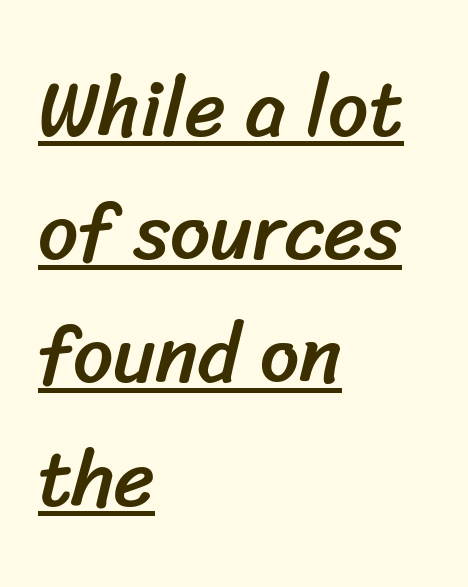
Q: Is the typeface a serif or a sans-serif typeface? A: Sans-serif.
Q: Is the text underlined? A: Yes.
Q: How is the paragraph aligned? A: Left-aligned.
Q: Is the spacing between letters normal or unusually wide? A: Normal.
Q: Is the spacing between lines tight, normal or loose? A: Normal.
Q: Width (condensed, normal, or wide)? A: Normal.
Q: Stroke contrast? A: Low.
Q: x-height? A: Medium.
Q: Monospaced? A: No.
